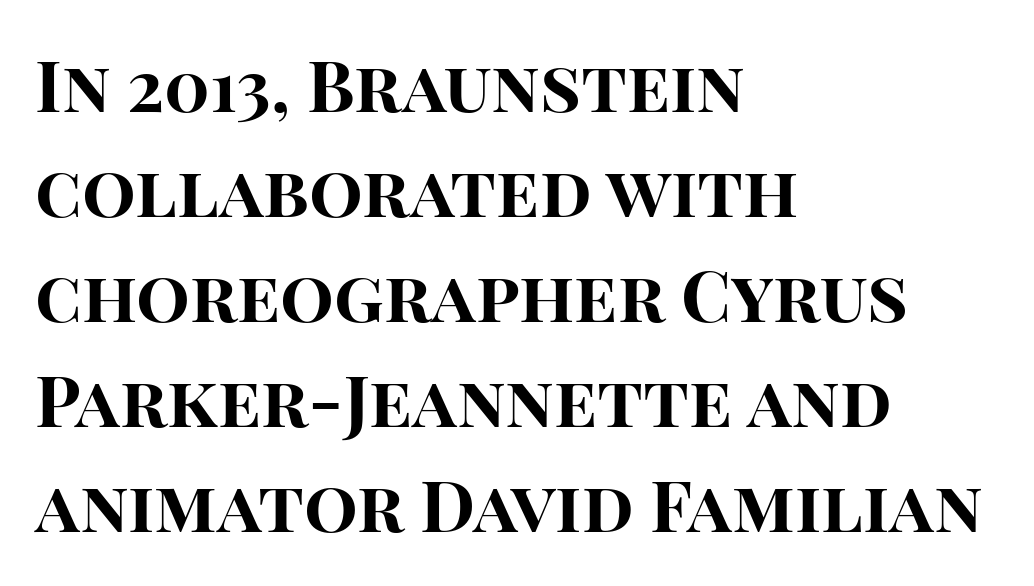
{"serif": "no", "italic": "no", "bold": "yes", "weight": "bold", "width": "normal", "stroke_contrast": "high", "x_height": "large", "monospaced": "no", "underline": "no", "align": "left", "line_spacing": "normal", "line_spacing_ratio": 1.48, "letter_spacing": "normal", "letter_spacing_em": 0.0, "glyph_px": 71}
